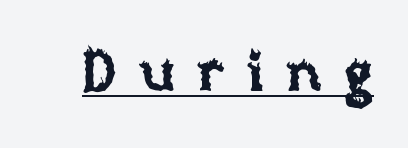
You could only call the tracking loose — the letters float apart. These lines are rendered in a variable-pitch font. The font's upright variant was chosen for this text. The typesetter has applied underlining to the passage shown.
